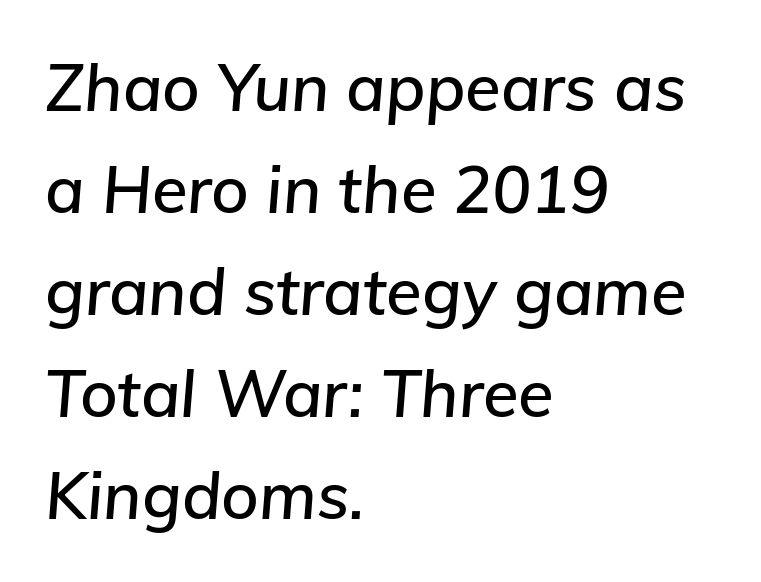
{"italic": "yes", "lean": "right", "slant_degrees": 5, "width": "normal", "stroke_contrast": "low", "x_height": "medium", "monospaced": "no", "underline": "no", "align": "left", "line_spacing": "normal", "line_spacing_ratio": 1.57, "letter_spacing": "normal", "letter_spacing_em": 0.0, "glyph_px": 65}
